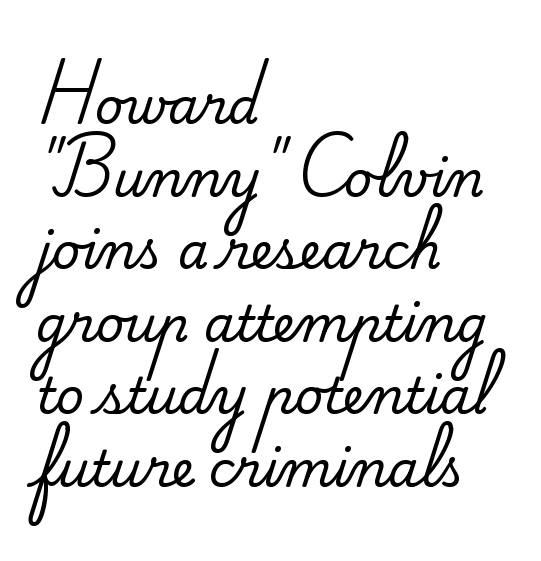
{"serif": "yes", "width": "normal", "stroke_contrast": "medium", "x_height": "small", "monospaced": "no", "underline": "no", "align": "left", "line_spacing": "normal", "line_spacing_ratio": 1.48, "letter_spacing": "normal", "letter_spacing_em": 0.0, "glyph_px": 49}
